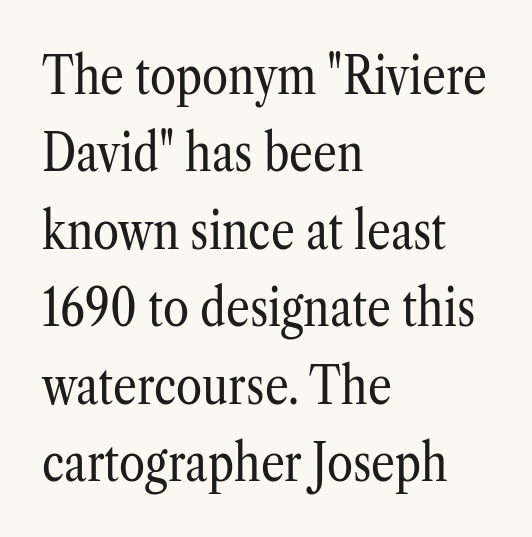
{"serif": "yes", "italic": "no", "bold": "no", "weight": "regular", "width": "condensed", "stroke_contrast": "low", "x_height": "medium", "monospaced": "no", "underline": "no", "align": "left", "line_spacing": "normal", "line_spacing_ratio": 1.46, "letter_spacing": "normal", "letter_spacing_em": 0.0, "glyph_px": 53}
